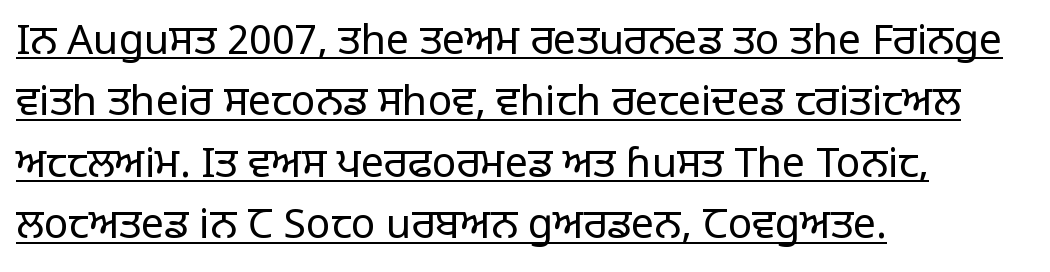
Is the letter spacing exaggerated? No — it looks like the ordinary default. Quick note: interline space is typical. The lines are quadded left. The weight would be labelled regular, book, light, or lighter still. A sans-serif font was chosen for this passage. The font's upright variant was chosen for this text.
